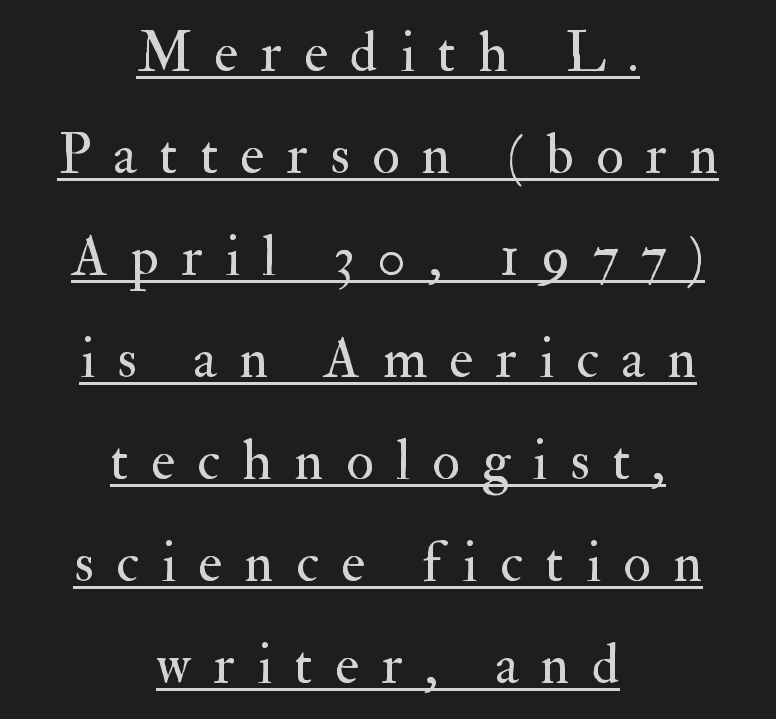
Q: Is the text bold? A: No.
Q: Is the text italic (slanted)? A: No, it is upright.
Q: Is the typeface a serif or a sans-serif typeface? A: Serif.
Q: Is the text underlined? A: Yes.
Q: How is the paragraph aligned? A: Centered.
Q: Is the spacing between letters normal or unusually wide? A: Unusually wide.
Q: Width (condensed, normal, or wide)? A: Normal.
Q: Stroke contrast? A: Medium.
Q: x-height? A: Small.
Q: Monospaced? A: No.
